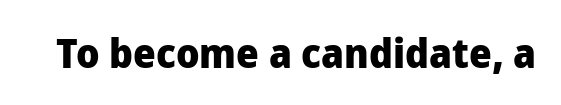
Weight: bold. This rendering leaves character spacing at its baseline value. Posture: vertical. Has an underline been added? It has not. What kind of face is this? One without serifs — a sans. Is this a fixed-width face? No — the glyphs have proportional, varying widths.
